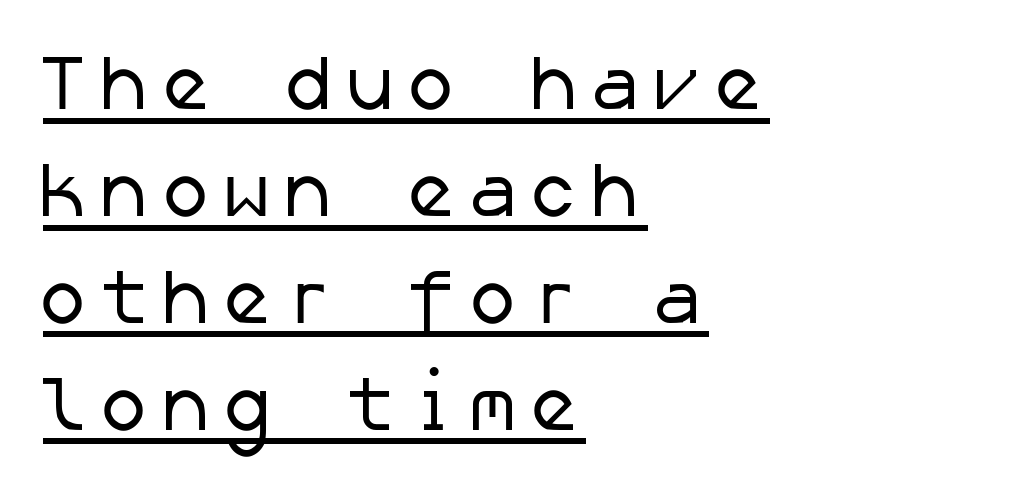
{"serif": "no", "bold": "no", "weight": "regular", "width": "normal", "stroke_contrast": "low", "x_height": "medium", "underline": "yes", "align": "left", "line_spacing": "normal", "line_spacing_ratio": 1.37, "glyph_px": 78}
